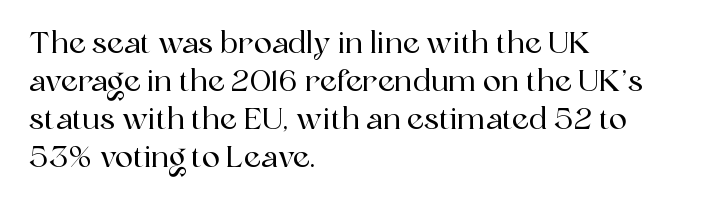
The image shows 30 px serif type, upright; set left-aligned, normal line spacing (1.27x), normal letter spacing, not underlined; a medium x-height.
